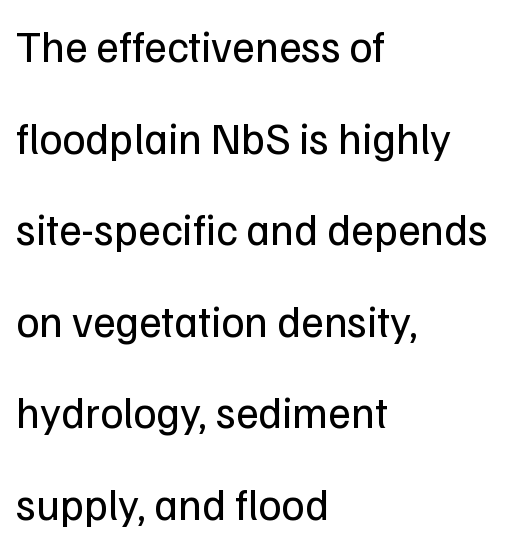
The image shows 44 px regular-weight sans-serif type, upright; set left-aligned, loose line spacing (2.08x), normal letter spacing, not underlined; low stroke contrast and a medium x-height.
